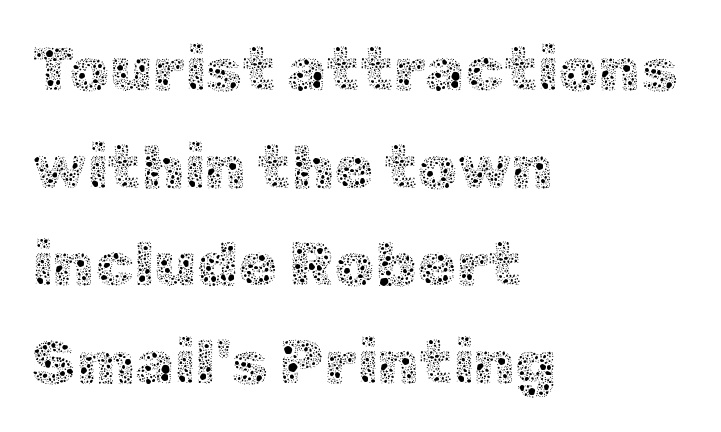
{"italic": "no", "bold": "no", "weight": "thin", "width": "normal", "x_height": "medium", "monospaced": "no", "underline": "no", "align": "left", "line_spacing": "normal", "line_spacing_ratio": 1.55, "letter_spacing": "normal", "letter_spacing_em": 0.0, "glyph_px": 63}
